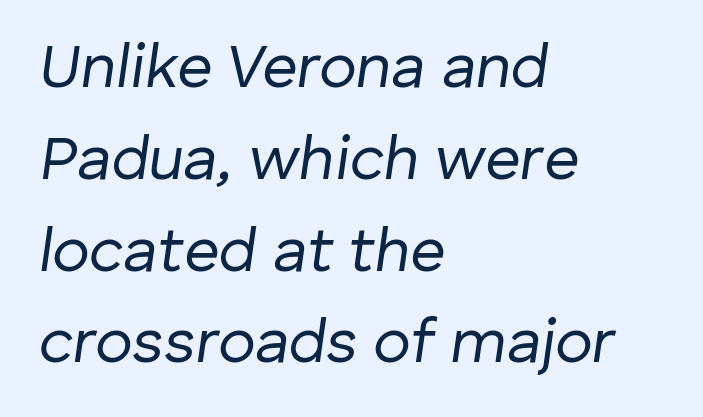
Where is the straight margin? On the left. Is the stroke heavy? The answer is a plain regular-or-lighter. Would a proofreader flag this as italicized? Yes. A typesetter would call this proportional, since set widths differ per character. Regarding leading, the lines here are spaced in the standard way.
